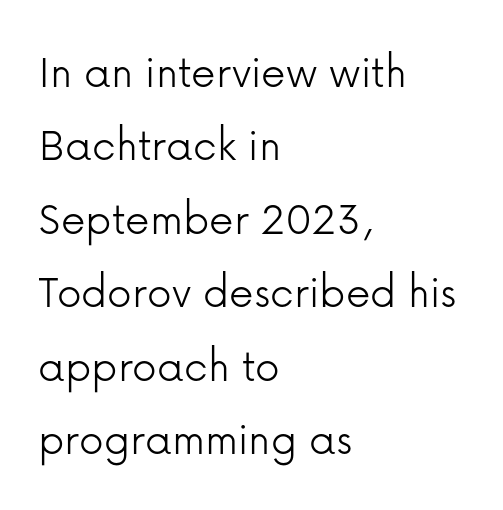
{"serif": "no", "italic": "no", "bold": "no", "weight": "light", "width": "normal", "stroke_contrast": "low", "x_height": "medium", "monospaced": "no", "underline": "no", "align": "left", "line_spacing": "normal", "line_spacing_ratio": 1.5, "letter_spacing": "normal", "letter_spacing_em": 0.0, "glyph_px": 49}
